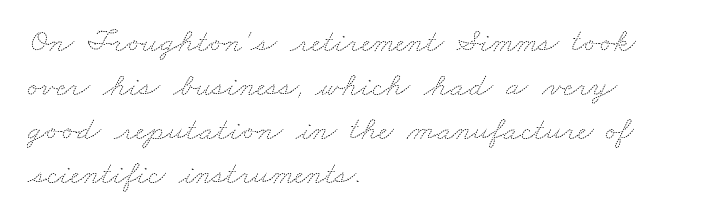
The image shows 33 px thin, wide type; set left-aligned, normal line spacing (1.33x), normal letter spacing, not underlined; medium stroke contrast and a small x-height.
